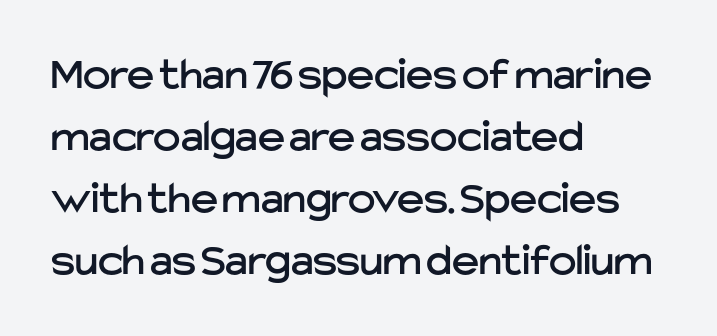
Q: Is the text italic (slanted)? A: No, it is upright.
Q: Is the typeface a serif or a sans-serif typeface? A: Sans-serif.
Q: Is the text underlined? A: No.
Q: How is the paragraph aligned? A: Left-aligned.
Q: Is the spacing between letters normal or unusually wide? A: Normal.
Q: Is the spacing between lines tight, normal or loose? A: Normal.
Q: Width (condensed, normal, or wide)? A: Normal.
Q: Stroke contrast? A: Low.
Q: x-height? A: Medium.
Q: Monospaced? A: No.
